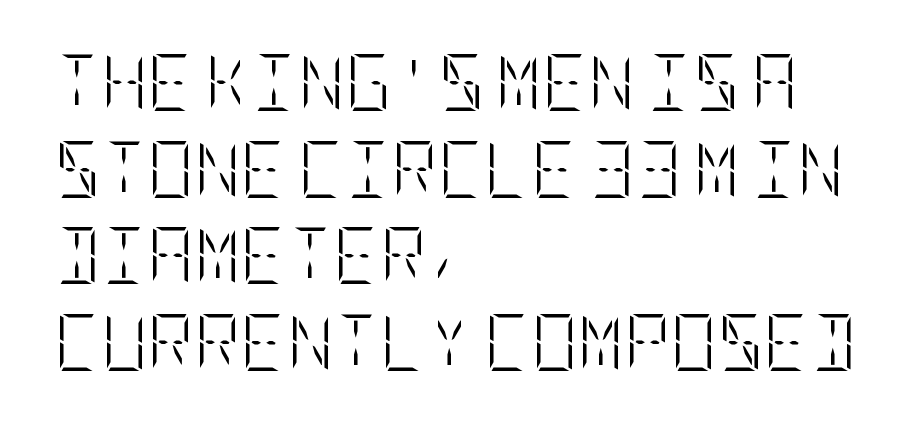
The image shows 57 px light, condensed type, upright; set left-aligned, normal line spacing (1.52x), normal letter spacing, not underlined; low stroke contrast and a large x-height.
